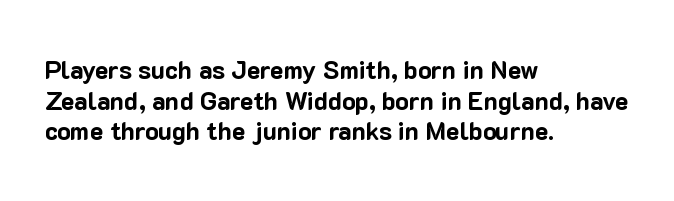
The image shows 25 px bold type, upright; set left-aligned, line spacing 1.23x, normal letter spacing, not underlined.
